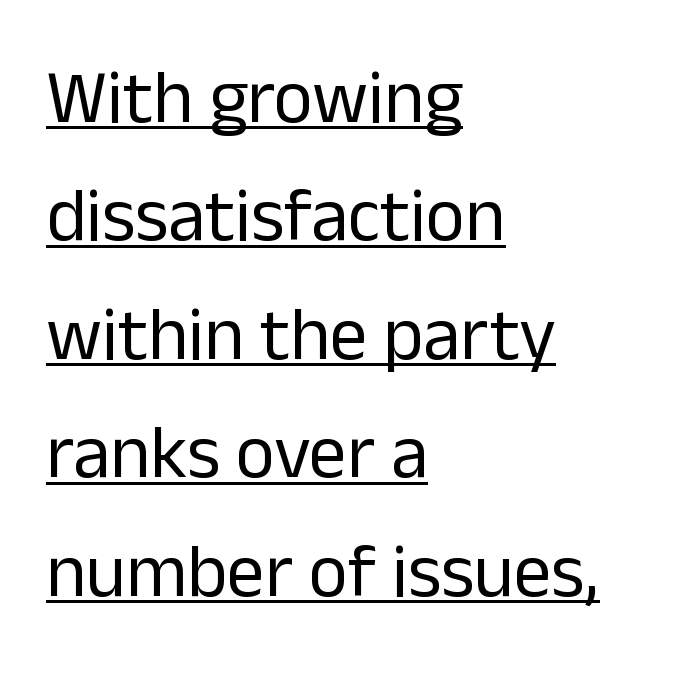
The image shows 75 px regular-weight sans-serif type, upright; set left-aligned, normal line spacing (1.58x), normal letter spacing, underlined; low stroke contrast and a medium x-height.
